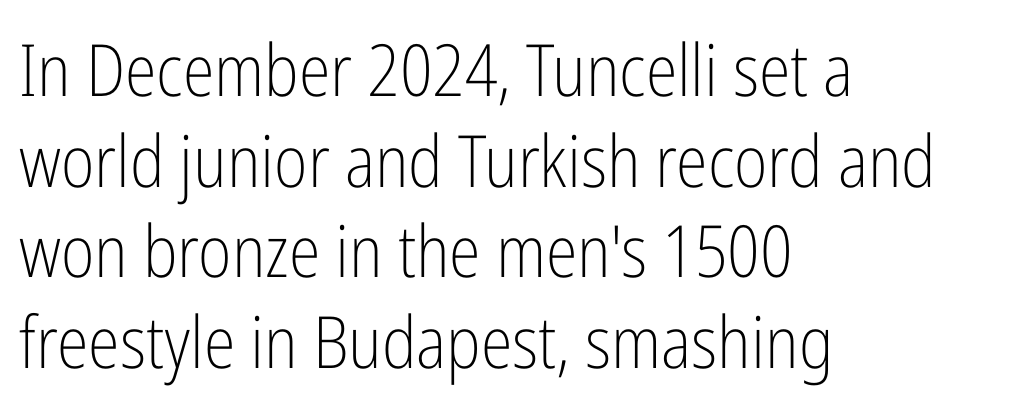
The image shows 72 px light, condensed sans-serif type, upright; set left-aligned, normal line spacing (1.26x), normal letter spacing, not underlined; low stroke contrast and a medium x-height.
